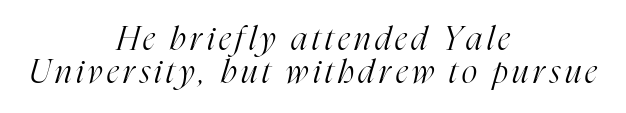
The image shows 33 px light, condensed serif type, italic (leaning right); set centered, tight line spacing (1.0x), not underlined; high stroke contrast and a medium x-height.
